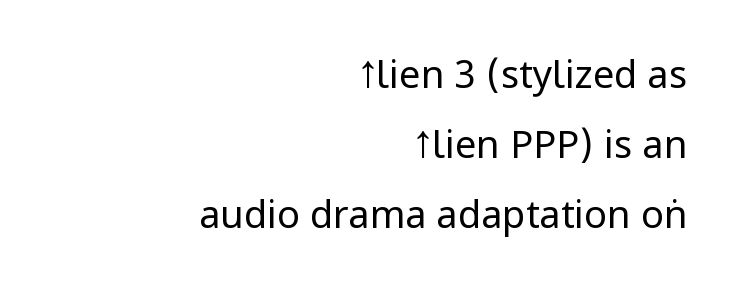
Q: Is the text bold? A: No.
Q: Is the text italic (slanted)? A: No, it is upright.
Q: Is the typeface a serif or a sans-serif typeface? A: Sans-serif.
Q: Is the text underlined? A: No.
Q: How is the paragraph aligned? A: Right-aligned.
Q: Is the spacing between letters normal or unusually wide? A: Normal.
Q: Width (condensed, normal, or wide)? A: Condensed.
Q: Stroke contrast? A: Low.
Q: x-height? A: Large.
Q: Monospaced? A: No.
